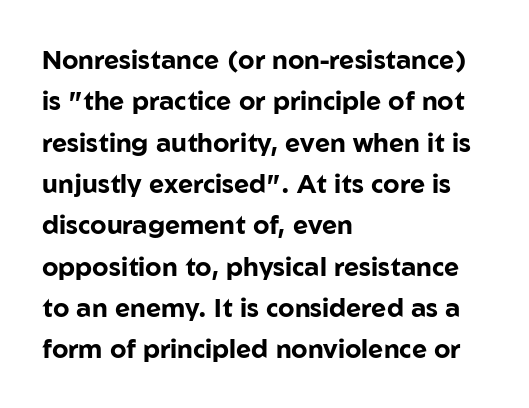
The image shows 26 px bold type, upright; set left-aligned, normal line spacing (1.59x), normal letter spacing, not underlined.
